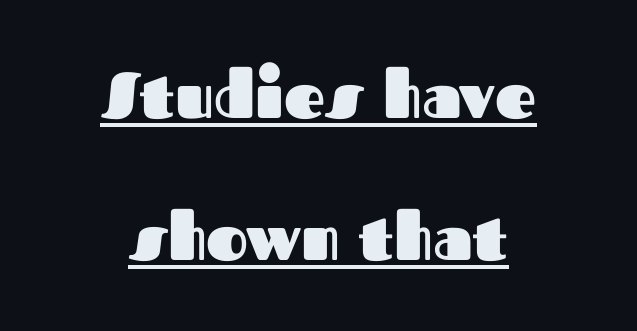
{"serif": "no", "italic": "no", "bold": "yes", "weight": "heavy", "width": "normal", "stroke_contrast": "medium", "x_height": "medium", "monospaced": "no", "underline": "yes", "align": "center", "line_spacing": "loose", "line_spacing_ratio": 2.22, "letter_spacing": "normal", "letter_spacing_em": 0.0, "glyph_px": 64}
